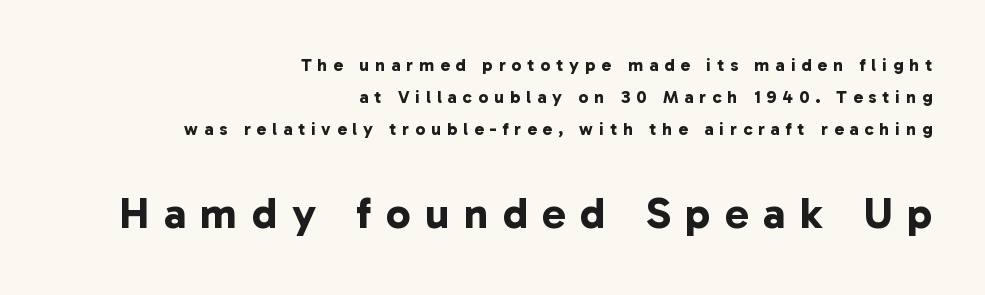
{"serif": "no", "bold": "yes", "weight": "bold", "width": "normal", "stroke_contrast": "low", "x_height": "medium", "monospaced": "no", "underline": "no", "align": "right", "line_spacing_ratio": 1.78, "letter_spacing": "wide", "letter_spacing_em": 0.33, "larger_block": "second", "size_ratio": 2.44, "glyph_px": 44}
